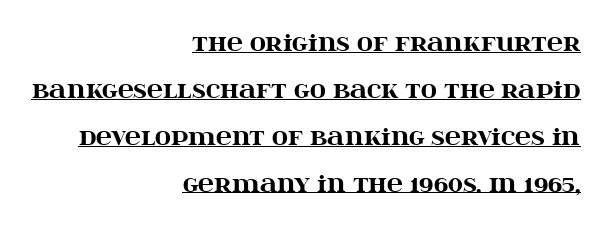
Q: Is the text bold? A: Yes.
Q: Is the text italic (slanted)? A: No, it is upright.
Q: Is the text underlined? A: Yes.
Q: How is the paragraph aligned? A: Right-aligned.
Q: Is the spacing between letters normal or unusually wide? A: Normal.
Q: Is the spacing between lines tight, normal or loose? A: Loose.
